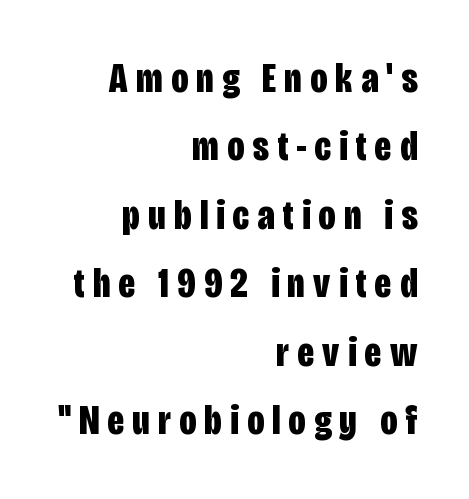
The image shows 42 px bold, condensed sans-serif type, upright; set right-aligned, normal line spacing (1.63x), unusually wide letter spacing (+0.2 em), not underlined; low stroke contrast and a large x-height.
